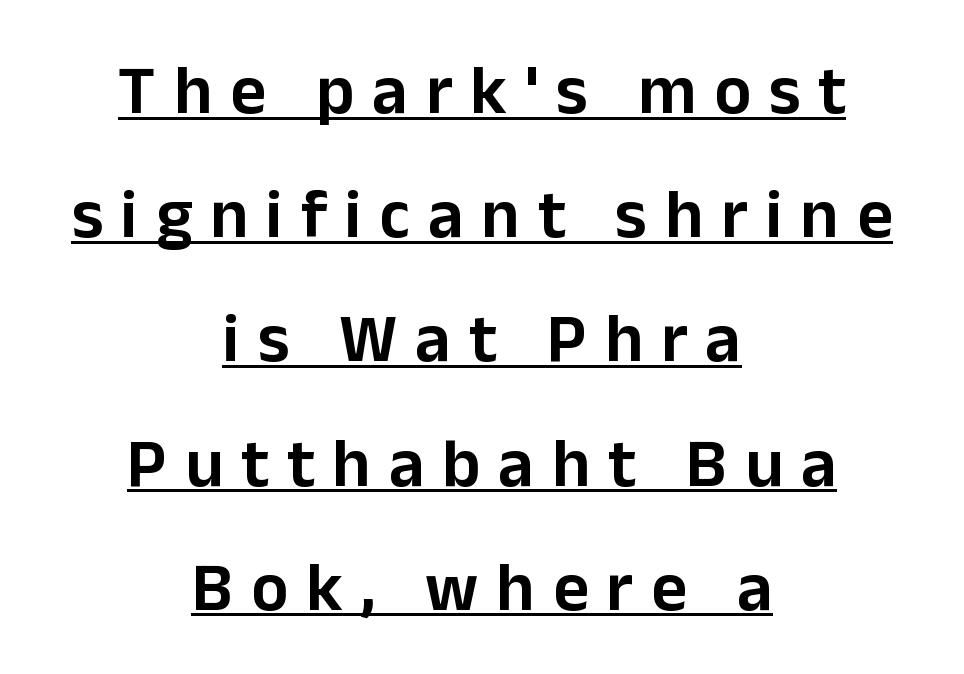
Does the type have serifs? No, each stem ends abruptly. In CSS terms this would be text-align: center. The rendering inserts visible extra space after every character. When letters stand straight like this, we call the style roman or upright. Character widths vary here, with narrow letters taking less room than wide ones.
